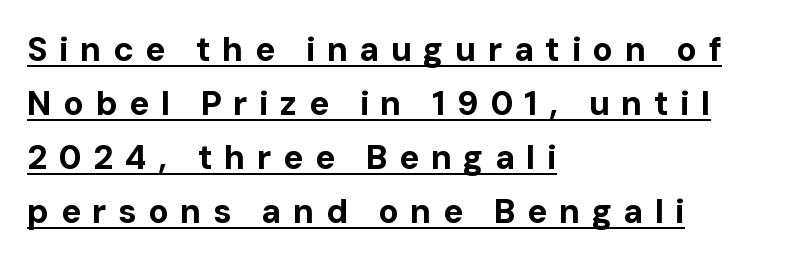
Q: Is the text bold? A: Yes.
Q: Is the text italic (slanted)? A: No, it is upright.
Q: Is the typeface a serif or a sans-serif typeface? A: Sans-serif.
Q: Is the text underlined? A: Yes.
Q: How is the paragraph aligned? A: Left-aligned.
Q: Is the spacing between letters normal or unusually wide? A: Unusually wide.
Q: Is the spacing between lines tight, normal or loose? A: Normal.
Q: Width (condensed, normal, or wide)? A: Normal.
Q: Stroke contrast? A: Low.
Q: x-height? A: Medium.
Q: Monospaced? A: No.
